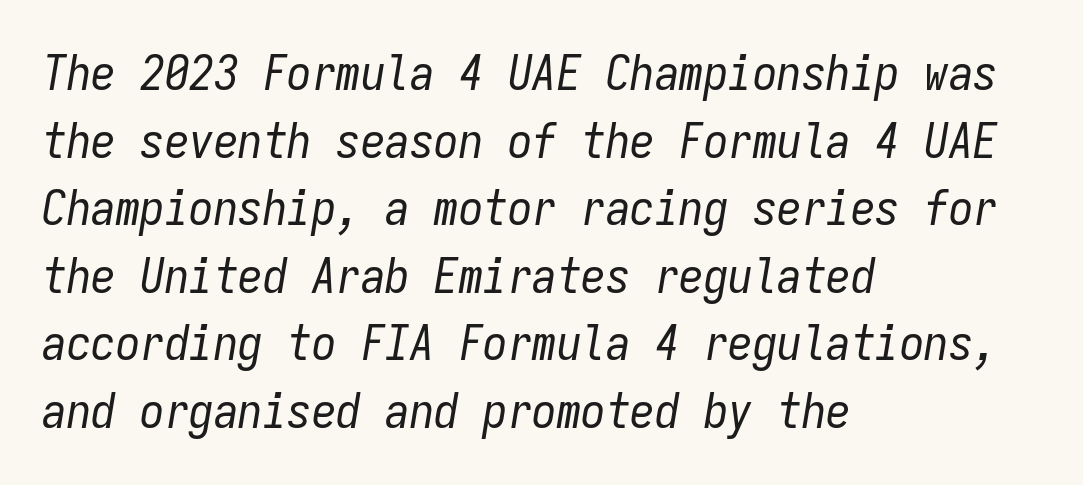
{"italic": "yes", "lean": "right", "slant_degrees": 9, "bold": "no", "weight": "regular", "width": "condensed", "stroke_contrast": "low", "x_height": "medium", "monospaced": "yes", "underline": "no", "align": "left", "line_spacing": "normal", "line_spacing_ratio": 1.38, "letter_spacing": "normal", "letter_spacing_em": 0.0, "glyph_px": 49}
